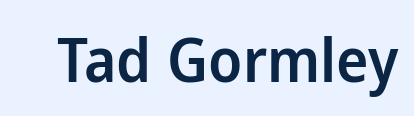
Q: Is the text bold? A: Semi-bold.
Q: Is the text italic (slanted)? A: No, it is upright.
Q: Is the typeface a serif or a sans-serif typeface? A: Sans-serif.
Q: Is the text underlined? A: No.
Q: Is the spacing between letters normal or unusually wide? A: Normal.
Q: Width (condensed, normal, or wide)? A: Normal.
Q: Stroke contrast? A: Low.
Q: x-height? A: Medium.
Q: Monospaced? A: No.
